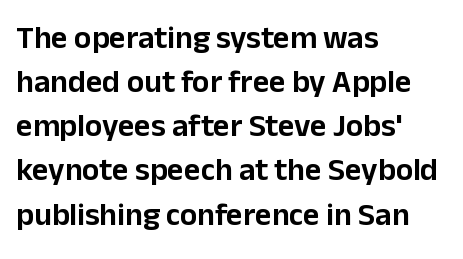
The image shows 32 px sans-serif type, upright; set left-aligned, normal line spacing (1.38x), normal letter spacing, not underlined; low stroke contrast and a medium x-height.
